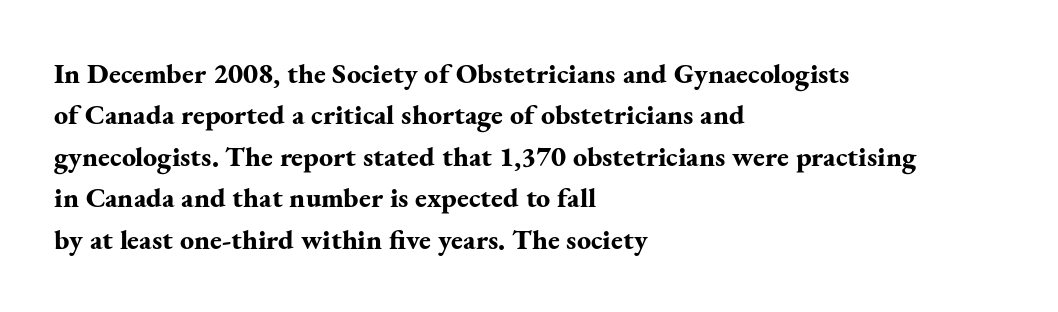
The space between consecutive lines is moderate. Characters follow at the spacing the type designer built in. These lines were composed using upright roman letters. Type without underlining. Heft: maximum for text — a bold.
